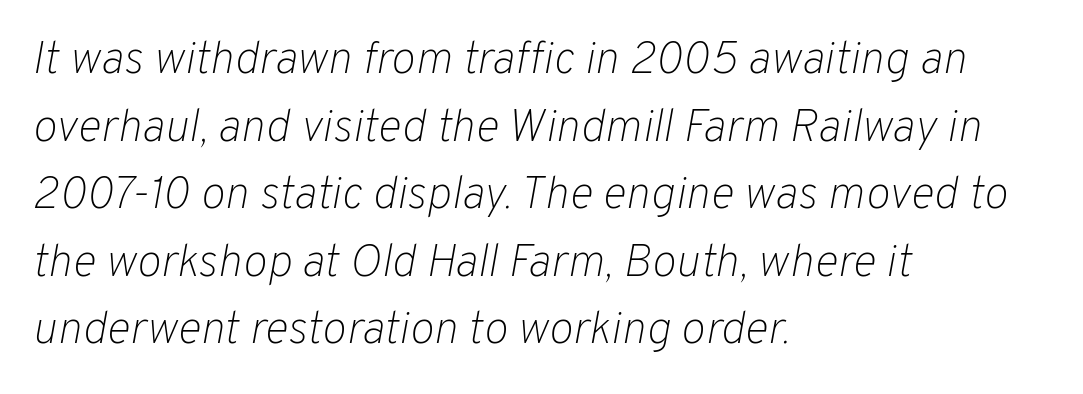
Has an underline been added? It has not. A typesetter would call this proportional, since set widths differ per character. This block has exactly the height ordinary leading produces. The passage shown is not bold in any degree. Each word holds together tightly as a unit, with standard inter-letter gaps.
